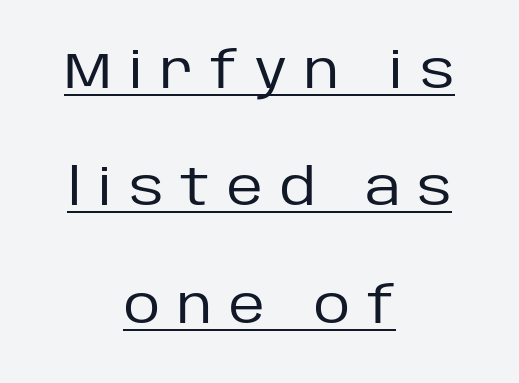
Ordinary non-slanted type is in use. A student would call this center alignment; a typographer would say set centered. Weight class: somewhere from thin through regular. Underlining? Definitely there. Vertical spacing — loose. Substantial extra tracking has been applied to these lines.
